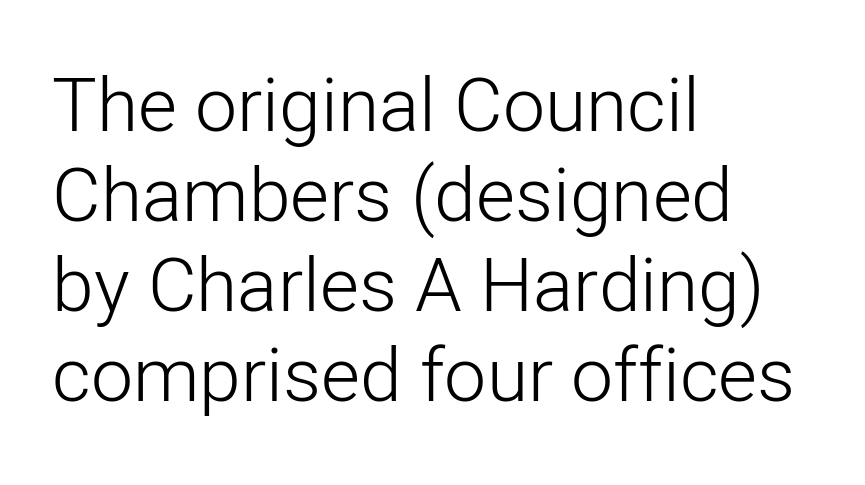
The image shows 75 px light sans-serif type, upright; set left-aligned, line spacing 1.2x, normal letter spacing, not underlined; low stroke contrast and a medium x-height.
